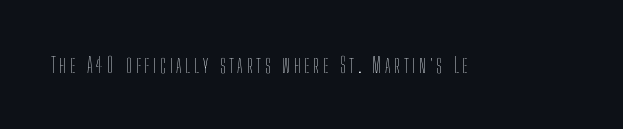
Q: Is the text bold? A: No.
Q: Is the text italic (slanted)? A: No, it is upright.
Q: Is the text underlined? A: No.
